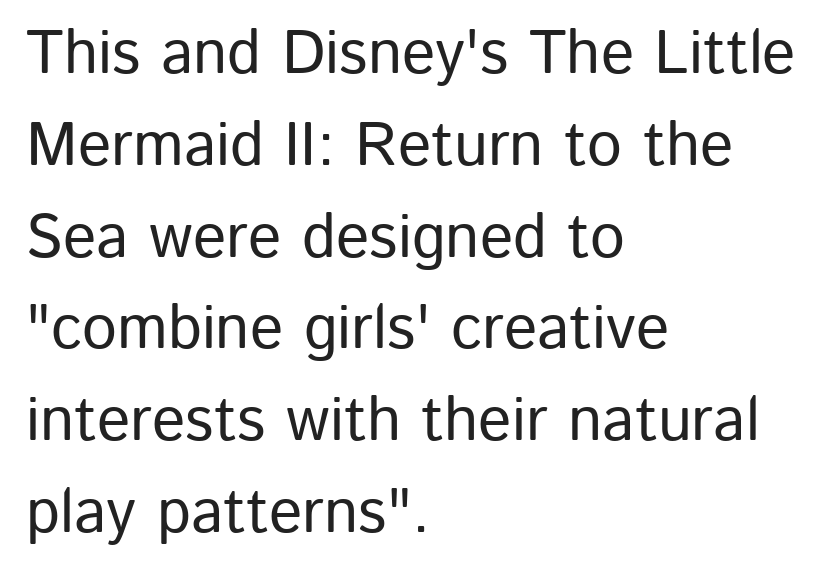
Q: Is the text italic (slanted)? A: No, it is upright.
Q: Is the typeface a serif or a sans-serif typeface? A: Sans-serif.
Q: Is the text underlined? A: No.
Q: How is the paragraph aligned? A: Left-aligned.
Q: Is the spacing between letters normal or unusually wide? A: Normal.
Q: Is the spacing between lines tight, normal or loose? A: Normal.
Q: Width (condensed, normal, or wide)? A: Normal.
Q: Stroke contrast? A: Low.
Q: x-height? A: Medium.
Q: Monospaced? A: No.
